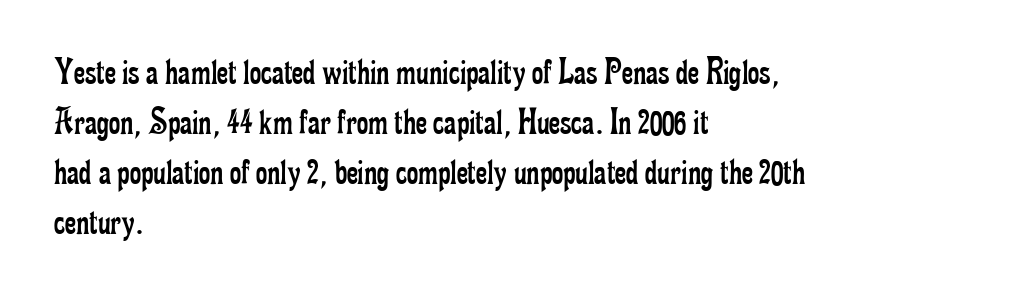
Q: Is the text bold? A: No.
Q: Is the text italic (slanted)? A: No, it is upright.
Q: Is the typeface a serif or a sans-serif typeface? A: Serif.
Q: Is the text underlined? A: No.
Q: How is the paragraph aligned? A: Left-aligned.
Q: Is the spacing between letters normal or unusually wide? A: Normal.
Q: Is the spacing between lines tight, normal or loose? A: Normal.
Q: Width (condensed, normal, or wide)? A: Condensed.
Q: Stroke contrast? A: Low.
Q: x-height? A: Small.
Q: Monospaced? A: No.
